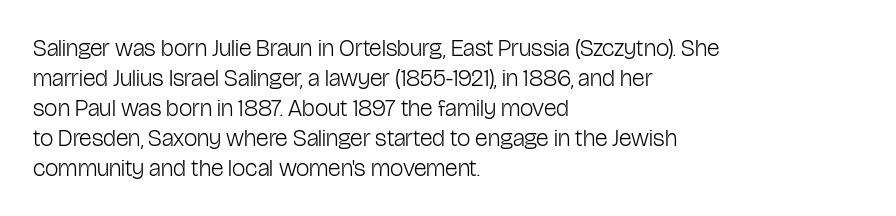
The image shows 24 px text type, upright; set left-aligned, normal line spacing (1.25x), normal letter spacing, not underlined.
